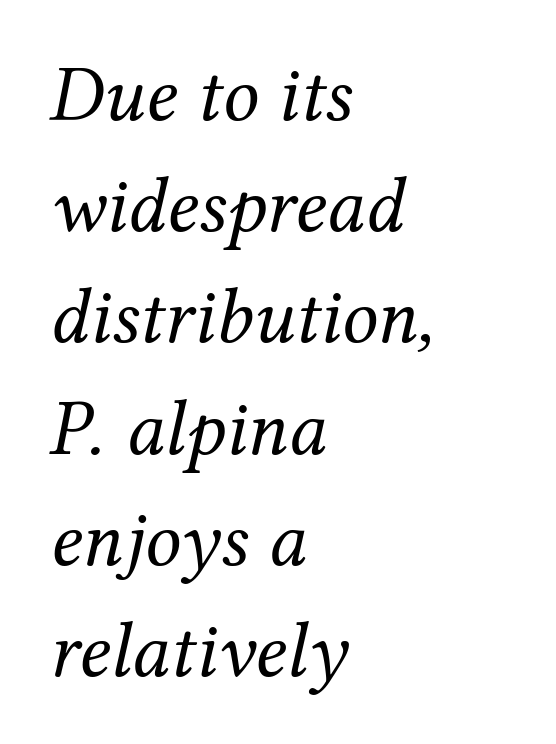
Q: Is the text bold? A: No.
Q: Is the text italic (slanted)? A: Yes, it leans right by about 12 degrees.
Q: Is the typeface a serif or a sans-serif typeface? A: Serif.
Q: Is the text underlined? A: No.
Q: How is the paragraph aligned? A: Left-aligned.
Q: Is the spacing between letters normal or unusually wide? A: Normal.
Q: Is the spacing between lines tight, normal or loose? A: Normal.
Q: Width (condensed, normal, or wide)? A: Normal.
Q: Stroke contrast? A: Medium.
Q: x-height? A: Medium.
Q: Monospaced? A: No.
